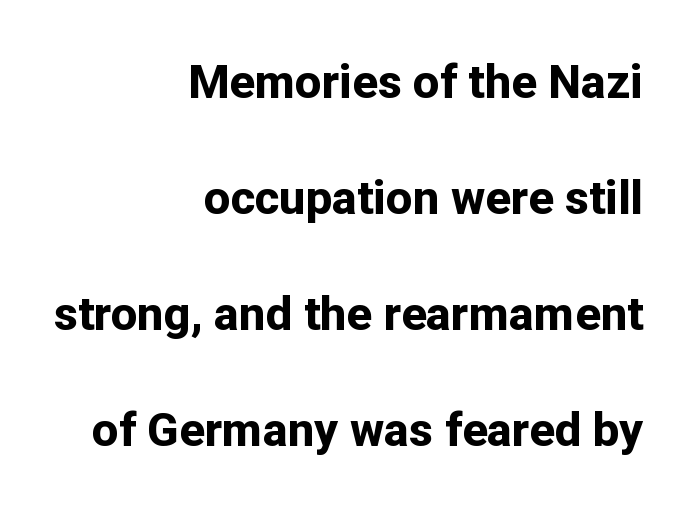
{"serif": "no", "italic": "no", "bold": "yes", "weight": "bold", "width": "normal", "stroke_contrast": "low", "x_height": "medium", "monospaced": "no", "underline": "no", "align": "right", "line_spacing": "loose", "line_spacing_ratio": 2.47, "letter_spacing": "normal", "letter_spacing_em": 0.0, "glyph_px": 47}
